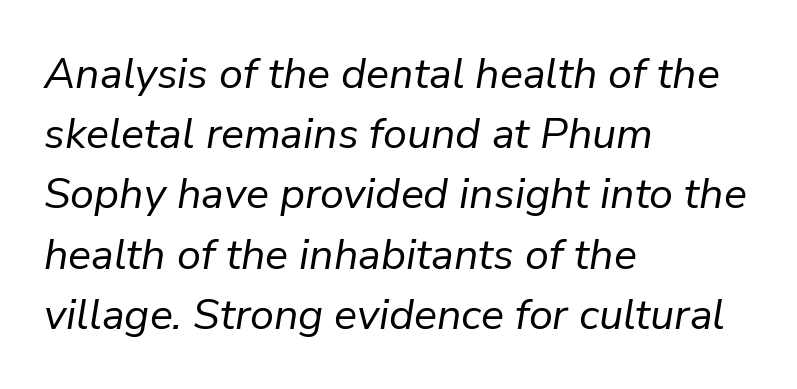
The image shows 43 px regular-weight type, italic (leaning right); set left-aligned, normal line spacing (1.4x), normal letter spacing, not underlined; low stroke contrast and a medium x-height.
